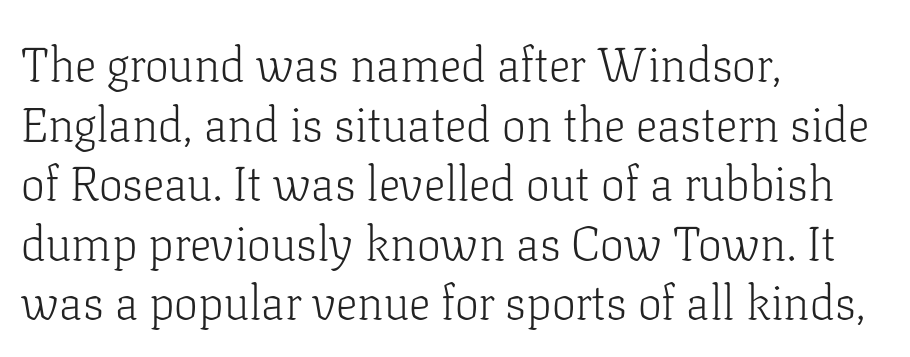
Q: Is the text bold? A: No.
Q: Is the text italic (slanted)? A: No, it is upright.
Q: Is the typeface a serif or a sans-serif typeface? A: Serif.
Q: Is the text underlined? A: No.
Q: How is the paragraph aligned? A: Left-aligned.
Q: Is the spacing between letters normal or unusually wide? A: Normal.
Q: Width (condensed, normal, or wide)? A: Normal.
Q: Stroke contrast? A: Low.
Q: x-height? A: Medium.
Q: Monospaced? A: No.
